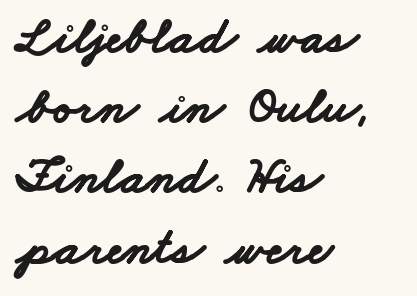
The image shows 52 px bold, wide sans-serif type; set left-aligned, normal line spacing (1.35x), normal letter spacing, not underlined; low stroke contrast and a small x-height.
